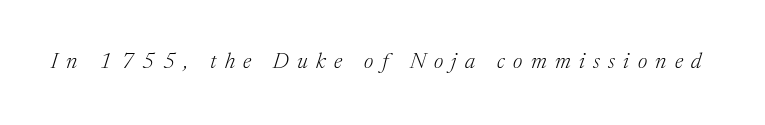
Vertical stems look standard width or narrower in stroke. Spacing between characters has been opened up far beyond the box default. Rule under the text: the space is simply empty. Designer's note — italics engaged.
